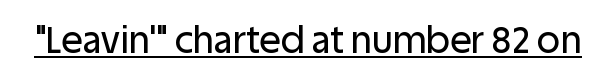
You could not count columns in this text — the font is proportionally spaced. Does a line run under the words? Yes, clearly. Every character sits straight up, as roman type does. Note: no serifs on the glyphs. Glyph-to-glyph distance matches everyday printed text.
